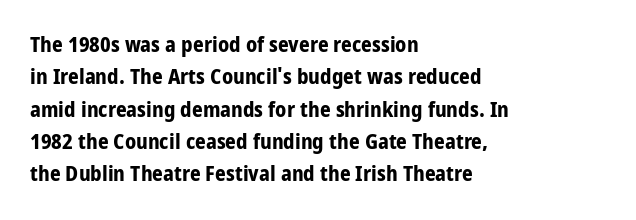
{"italic": "no", "bold": "yes", "underline": "no", "align": "left", "line_spacing": "normal", "line_spacing_ratio": 1.54, "letter_spacing": "normal", "letter_spacing_em": 0.0, "glyph_px": 21}
